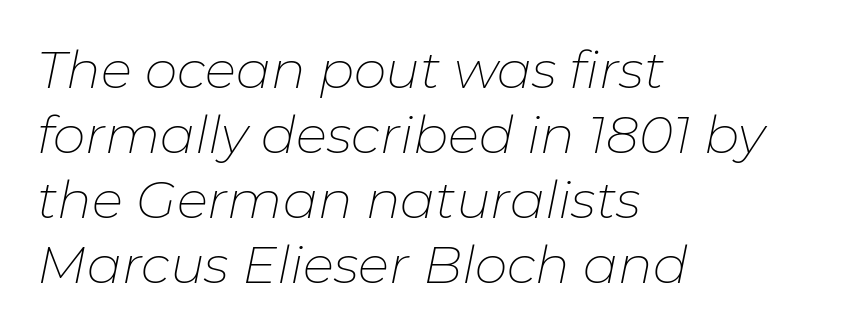
Q: Is the text bold? A: No.
Q: Is the text italic (slanted)? A: Yes, it leans right by about 11 degrees.
Q: Is the text underlined? A: No.
Q: How is the paragraph aligned? A: Left-aligned.
Q: Is the spacing between letters normal or unusually wide? A: Normal.
Q: Is the spacing between lines tight, normal or loose? A: Normal.
Q: Width (condensed, normal, or wide)? A: Normal.
Q: Stroke contrast? A: Low.
Q: x-height? A: Medium.
Q: Monospaced? A: No.
